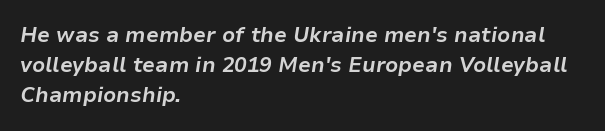
{"italic": "yes", "lean": "right", "slant_degrees": 9, "bold": "yes", "underline": "no", "align": "left", "line_spacing": "normal", "line_spacing_ratio": 1.44, "letter_spacing": "normal", "letter_spacing_em": 0.0, "glyph_px": 21}
